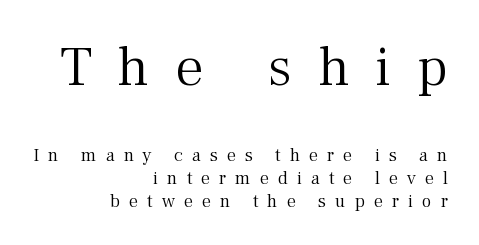
The image shows 56 px light serif type, upright; set right-aligned, line spacing 1.19x, unusually wide letter spacing (+0.46 em), not underlined; the first (top) block is 2.95x larger; medium stroke contrast and a medium x-height.
